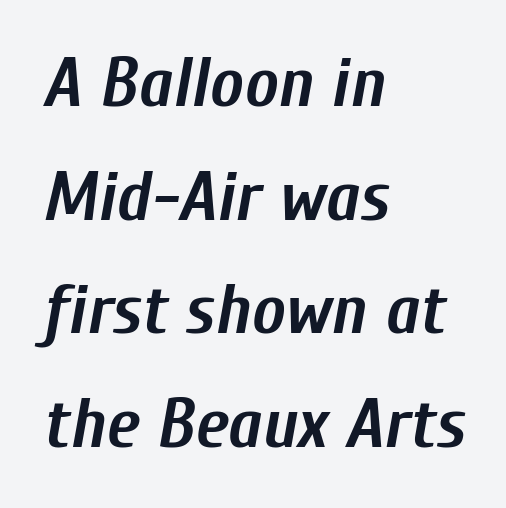
The image shows 71 px semibold, condensed type, italic (leaning right); set left-aligned, normal line spacing (1.6x), normal letter spacing, not underlined; low stroke contrast and a medium x-height.
